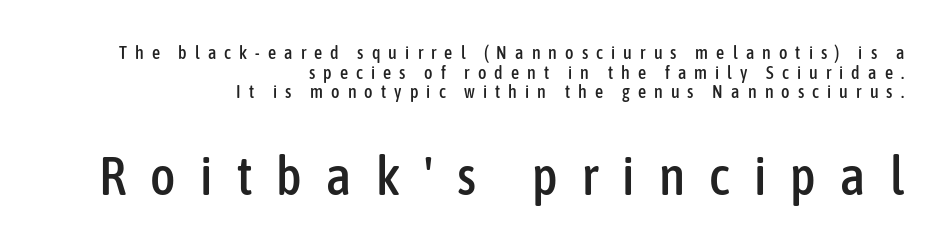
{"serif": "no", "italic": "no", "width": "condensed", "stroke_contrast": "low", "x_height": "medium", "monospaced": "no", "underline": "no", "align": "right", "line_spacing": "tight", "line_spacing_ratio": 1.09, "letter_spacing": "wide", "letter_spacing_em": 0.45, "larger_block": "second", "size_ratio": 3.0, "glyph_px": 54}
